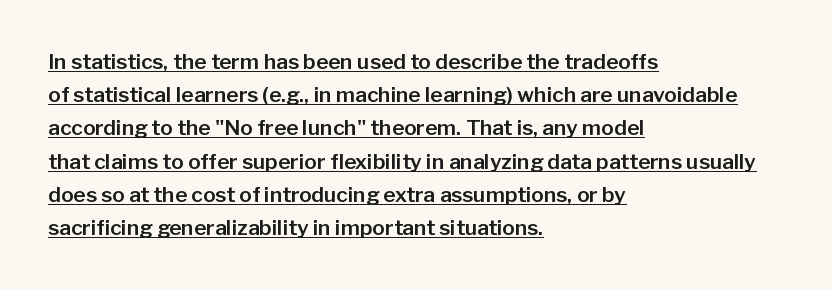
{"italic": "no", "underline": "yes", "align": "left", "line_spacing": "normal", "line_spacing_ratio": 1.58, "letter_spacing": "normal", "letter_spacing_em": 0.0, "glyph_px": 21}
